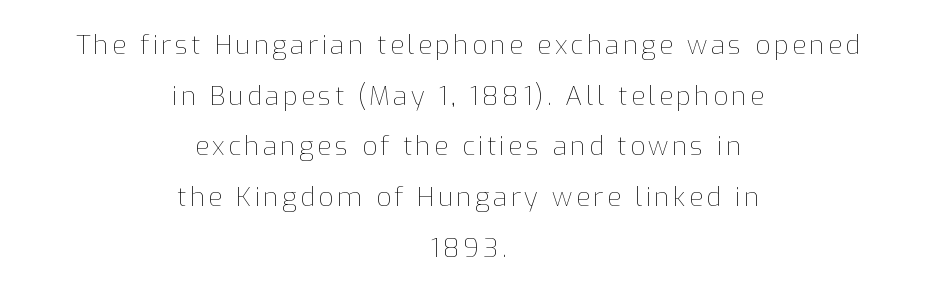
{"italic": "no", "bold": "no", "underline": "no", "align": "center", "line_spacing": "loose", "line_spacing_ratio": 1.95, "glyph_px": 26}
